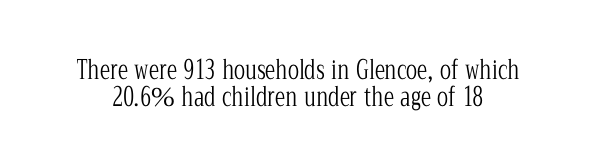
Each word holds together tightly as a unit, with standard inter-letter gaps. Is the type heavy? It reads as light-to-regular instead. Each new line begins almost immediately beneath the previous one. The specimen omits any rule beneath the text block's lines.
